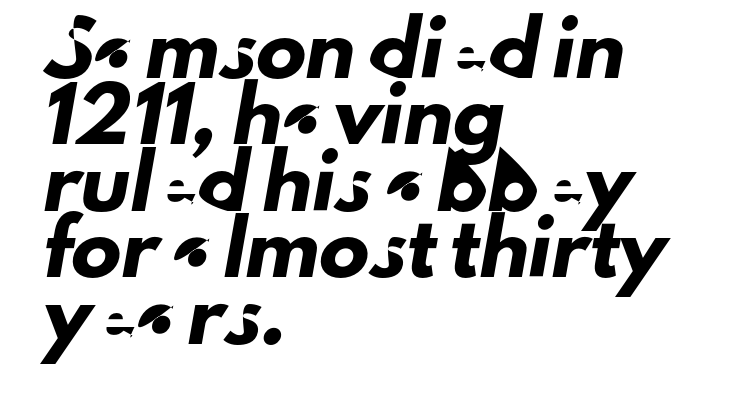
{"serif": "no", "width": "normal", "stroke_contrast": "low", "x_height": "small", "monospaced": "no", "underline": "no", "align": "left", "line_spacing": "normal", "line_spacing_ratio": 1.33, "letter_spacing": "normal", "letter_spacing_em": 0.0, "glyph_px": 50}
